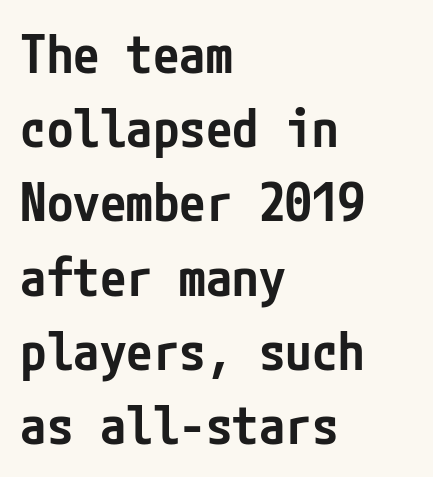
Q: Is the text bold? A: Semi-bold.
Q: Is the text italic (slanted)? A: No, it is upright.
Q: Is the typeface a serif or a sans-serif typeface? A: Sans-serif.
Q: Is the text underlined? A: No.
Q: How is the paragraph aligned? A: Left-aligned.
Q: Is the spacing between letters normal or unusually wide? A: Normal.
Q: Is the spacing between lines tight, normal or loose? A: Normal.
Q: Width (condensed, normal, or wide)? A: Condensed.
Q: Stroke contrast? A: Low.
Q: x-height? A: Medium.
